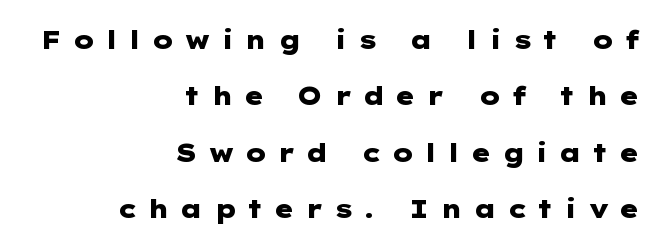
Descenders are the only things crossing below the line. The specimen reads as upright at a glance. The paragraph shown leans on its right margin. Strong, thick strokes mark this as bold type.
